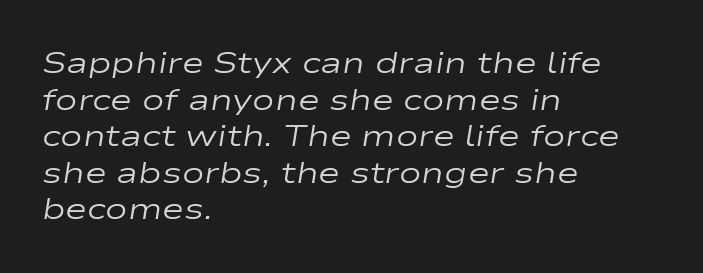
{"italic": "yes", "lean": "right", "slant_degrees": 9, "bold": "no", "weight": "regular", "width": "wide", "stroke_contrast": "low", "x_height": "medium", "monospaced": "no", "underline": "no", "align": "left", "line_spacing_ratio": 1.22, "letter_spacing": "normal", "letter_spacing_em": 0.0, "glyph_px": 30}
